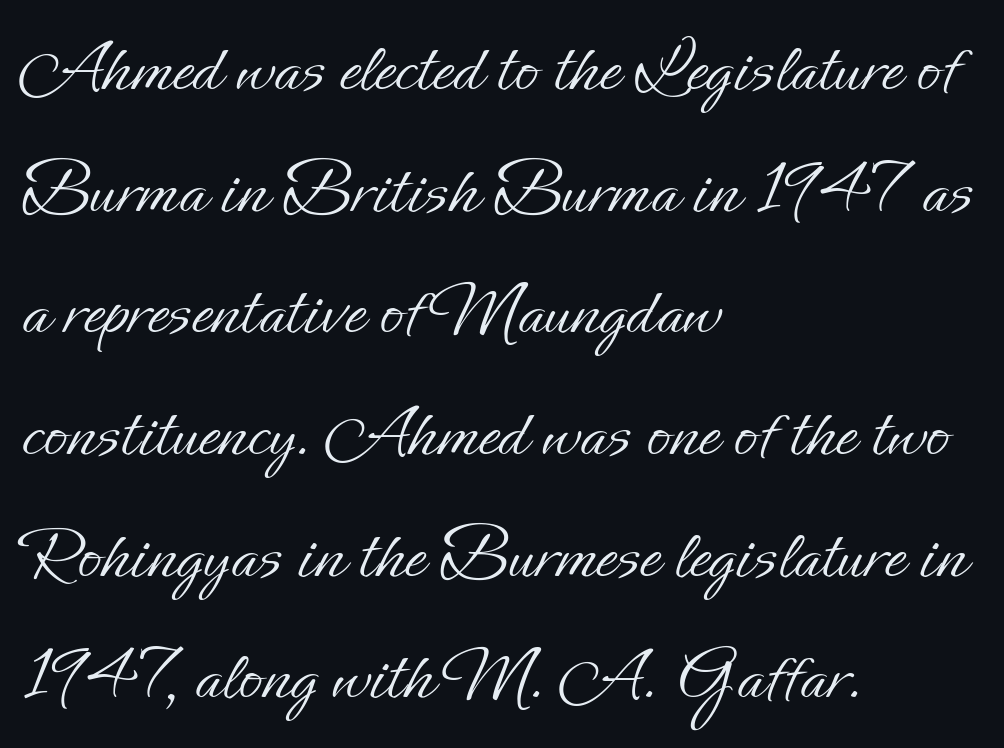
The image shows 77 px light type; set left-aligned, normal line spacing (1.58x), normal letter spacing, not underlined; low stroke contrast and a small x-height.
